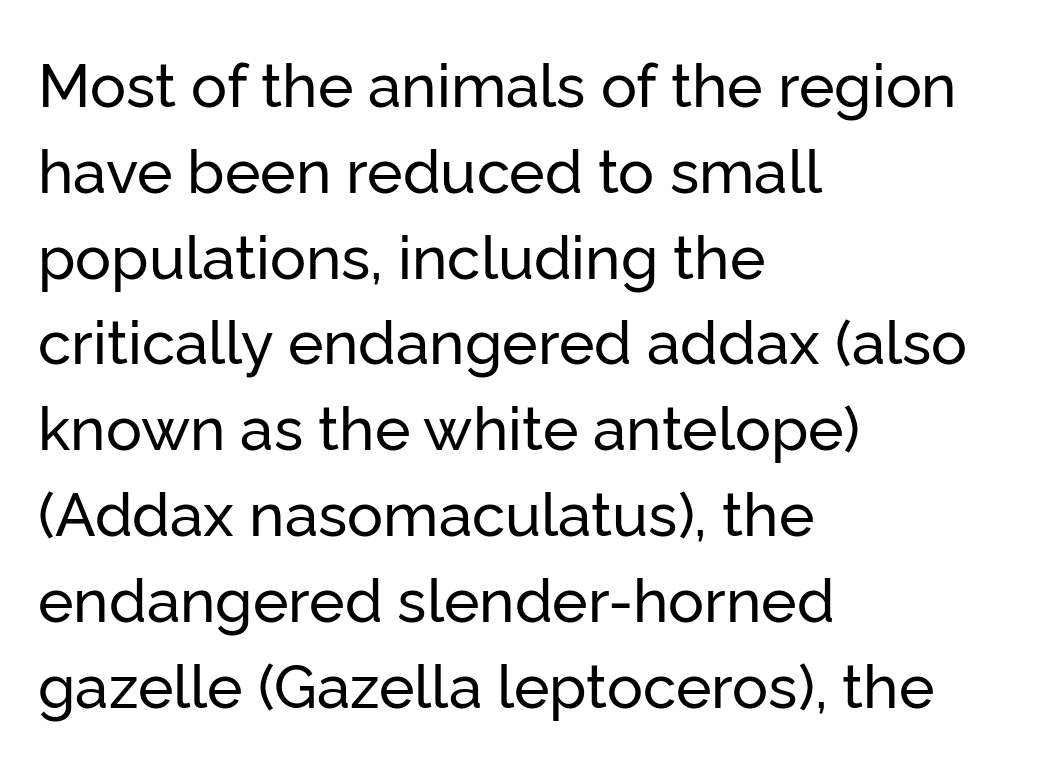
{"serif": "no", "italic": "no", "width": "normal", "stroke_contrast": "low", "x_height": "medium", "monospaced": "no", "underline": "no", "align": "left", "line_spacing": "normal", "line_spacing_ratio": 1.43, "letter_spacing": "normal", "letter_spacing_em": 0.0, "glyph_px": 60}
